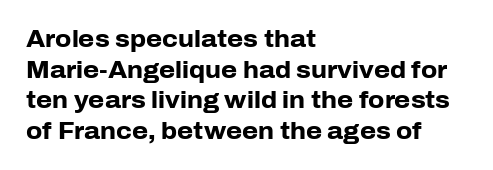
{"italic": "no", "bold": "yes", "underline": "no", "align": "left", "line_spacing": "normal", "line_spacing_ratio": 1.33, "letter_spacing": "normal", "letter_spacing_em": 0.0, "glyph_px": 23}
